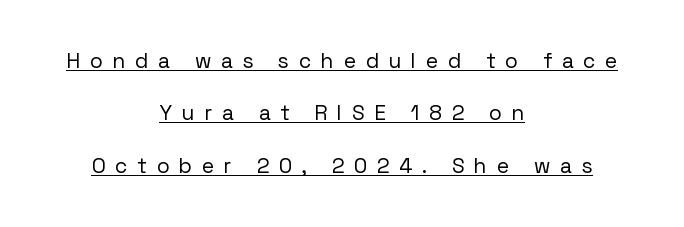
Q: Is the text bold? A: No.
Q: Is the text italic (slanted)? A: No, it is upright.
Q: Is the text underlined? A: Yes.
Q: How is the paragraph aligned? A: Centered.
Q: Is the spacing between letters normal or unusually wide? A: Unusually wide.
Q: Is the spacing between lines tight, normal or loose? A: Loose.
